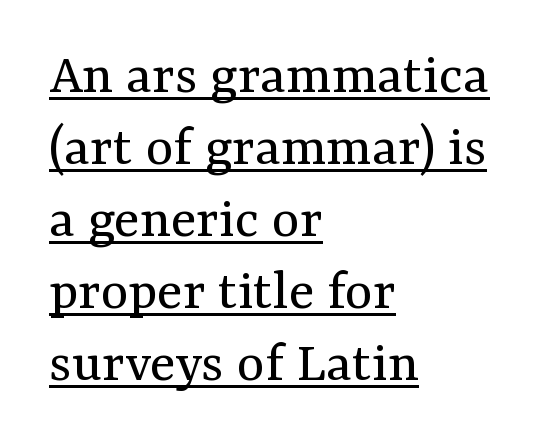
Q: Is the text bold? A: No.
Q: Is the text italic (slanted)? A: No, it is upright.
Q: Is the typeface a serif or a sans-serif typeface? A: Serif.
Q: Is the text underlined? A: Yes.
Q: How is the paragraph aligned? A: Left-aligned.
Q: Is the spacing between letters normal or unusually wide? A: Normal.
Q: Width (condensed, normal, or wide)? A: Normal.
Q: Stroke contrast? A: Medium.
Q: x-height? A: Medium.
Q: Monospaced? A: No.
